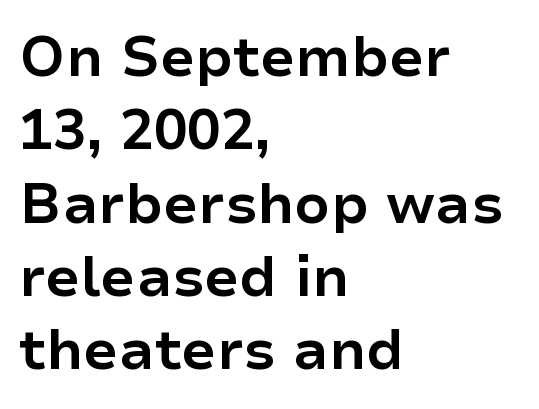
Q: Is the text bold? A: Yes.
Q: Is the text italic (slanted)? A: No, it is upright.
Q: Is the typeface a serif or a sans-serif typeface? A: Sans-serif.
Q: Is the text underlined? A: No.
Q: How is the paragraph aligned? A: Left-aligned.
Q: Is the spacing between letters normal or unusually wide? A: Normal.
Q: Is the spacing between lines tight, normal or loose? A: Normal.
Q: Width (condensed, normal, or wide)? A: Normal.
Q: Stroke contrast? A: Low.
Q: x-height? A: Medium.
Q: Monospaced? A: No.
